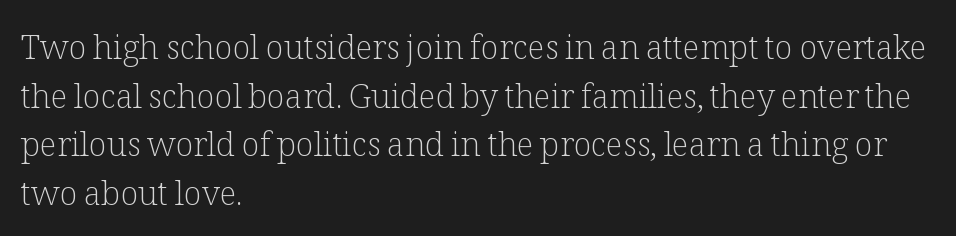
Look at the bottom of the vertical strokes: they flare into serifs here. Bare-footed words on every line. Regular leading. Tracking value appears to be zero — textbook default spacing. Each letter keeps its own natural width here, so spacing adapts to shape.
